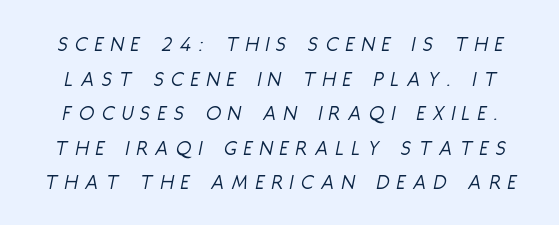
{"italic": "yes", "lean": "right", "slant_degrees": 11, "bold": "no", "underline": "no", "line_spacing": "normal", "line_spacing_ratio": 1.57, "letter_spacing": "wide", "letter_spacing_em": 0.35, "glyph_px": 22}
